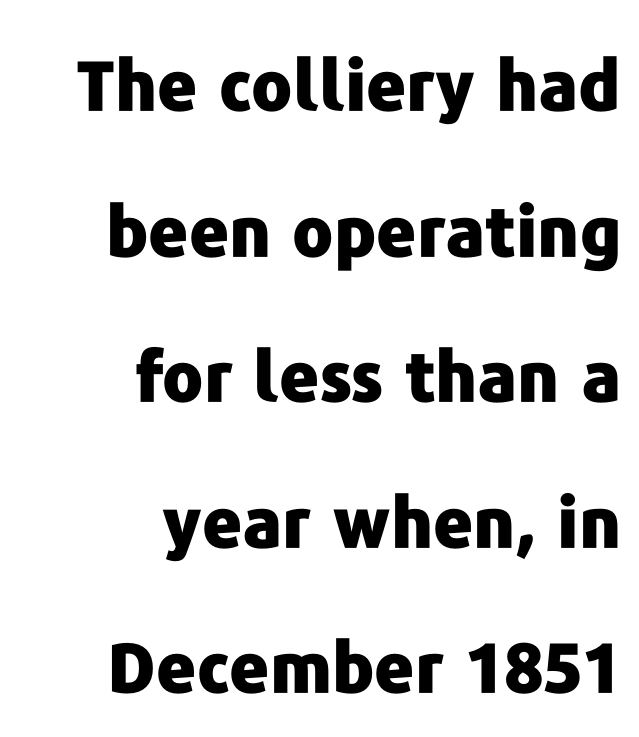
{"serif": "no", "italic": "no", "bold": "yes", "weight": "heavy", "width": "normal", "stroke_contrast": "low", "x_height": "medium", "monospaced": "no", "underline": "no", "align": "right", "line_spacing": "loose", "line_spacing_ratio": 2.11, "letter_spacing": "normal", "letter_spacing_em": 0.0, "glyph_px": 69}
